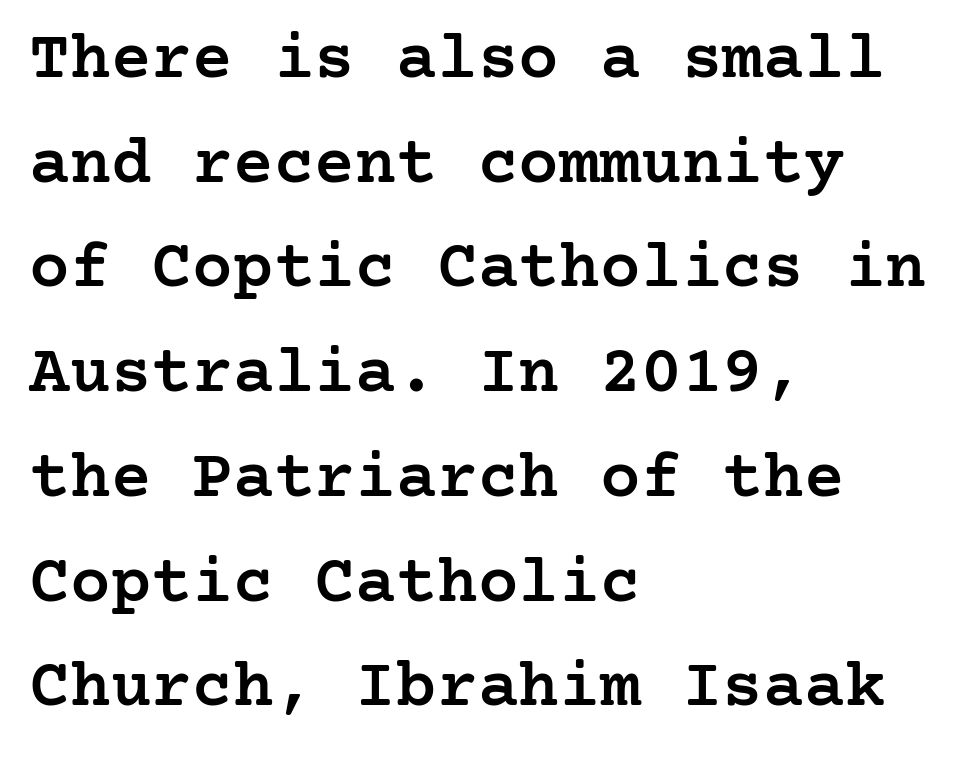
{"serif": "yes", "italic": "no", "bold": "semi", "weight": "semibold", "width": "normal", "stroke_contrast": "low", "x_height": "medium", "underline": "no", "align": "left", "line_spacing": "normal", "line_spacing_ratio": 1.54, "letter_spacing": "normal", "letter_spacing_em": 0.0, "glyph_px": 68}
